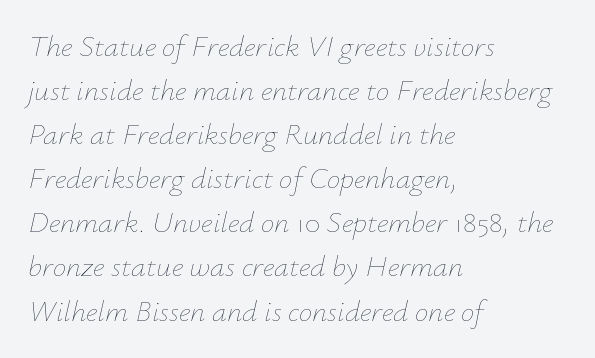
Q: Is the text bold? A: No.
Q: Is the text italic (slanted)? A: Yes, it leans right by about 12 degrees.
Q: Is the text underlined? A: No.
Q: How is the paragraph aligned? A: Left-aligned.
Q: Is the spacing between letters normal or unusually wide? A: Normal.
Q: Is the spacing between lines tight, normal or loose? A: Normal.
Q: Width (condensed, normal, or wide)? A: Normal.
Q: Stroke contrast? A: Low.
Q: x-height? A: Small.
Q: Monospaced? A: No.
